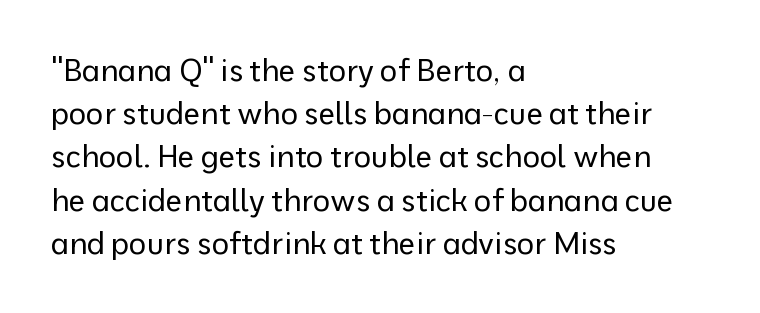
The image shows 30 px regular-weight sans-serif type, upright; set left-aligned, normal line spacing (1.44x), normal letter spacing, not underlined; low stroke contrast and a medium x-height.
